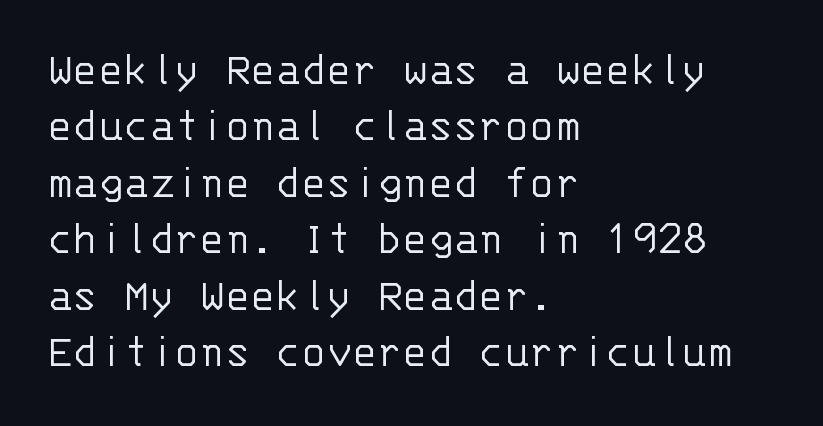
{"serif": "no", "italic": "no", "bold": "no", "weight": "light", "width": "normal", "stroke_contrast": "low", "x_height": "large", "monospaced": "yes", "underline": "no", "align": "left", "line_spacing_ratio": 1.2, "letter_spacing": "normal", "letter_spacing_em": 0.0, "glyph_px": 47}
